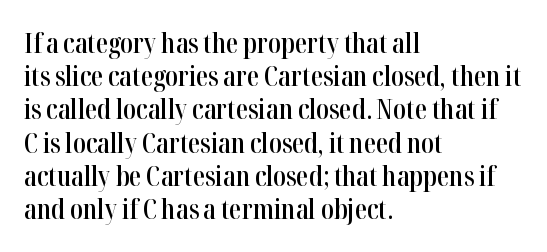
Short and long lines alike share a common starting point at left. The axis of the letterforms is exactly vertical. Plain, unruled lines of type. Caption: semibold face, moderately heavy strokes. How are the letters spaced? Ordinarily, with no added tracking.
